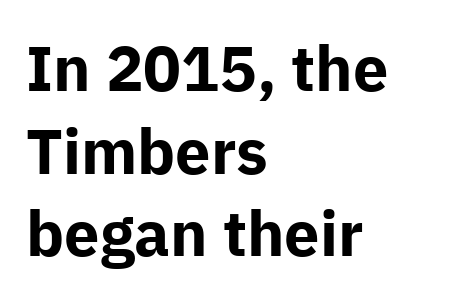
Rule under the text: the space is simply empty. You'd pick this weight for a headline — it's a proper bold. Spacing verdict: proportional, widths tailored to each character. The typography opts for an upright posture over an oblique one. This sample keeps an unexceptional amount of space between lines.
